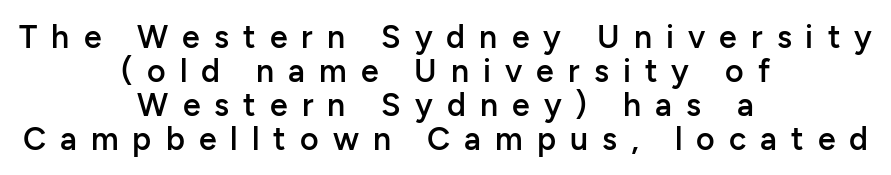
{"serif": "no", "italic": "no", "bold": "semi", "weight": "semibold", "width": "normal", "stroke_contrast": "low", "x_height": "medium", "monospaced": "no", "underline": "no", "align": "center", "line_spacing": "tight", "line_spacing_ratio": 1.06, "letter_spacing": "wide", "letter_spacing_em": 0.44, "glyph_px": 32}
